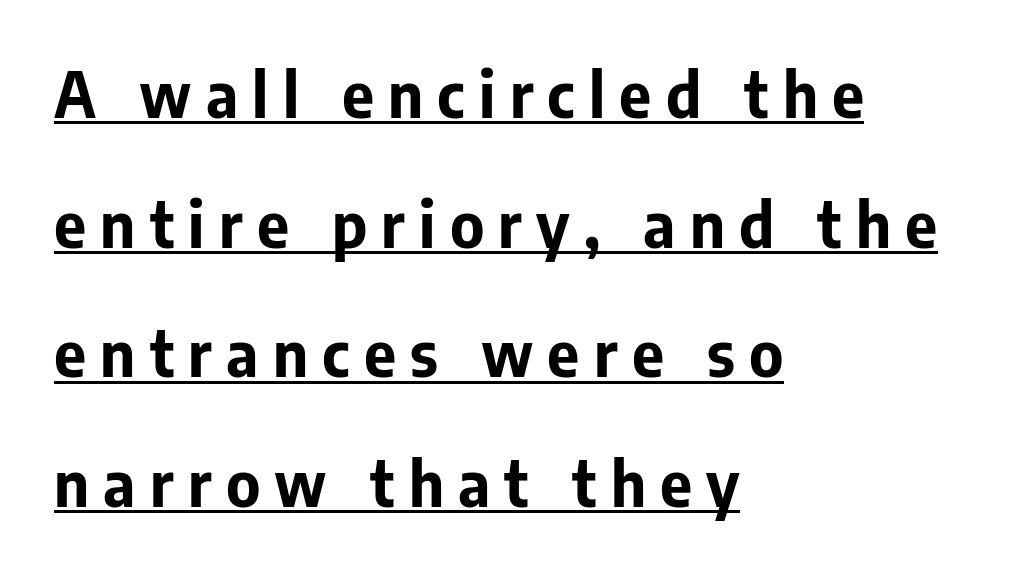
The image shows 62 px bold sans-serif type, upright; set left-aligned, loose line spacing (2.09x), unusually wide letter spacing (+0.23 em), underlined; low stroke contrast and a medium x-height.
